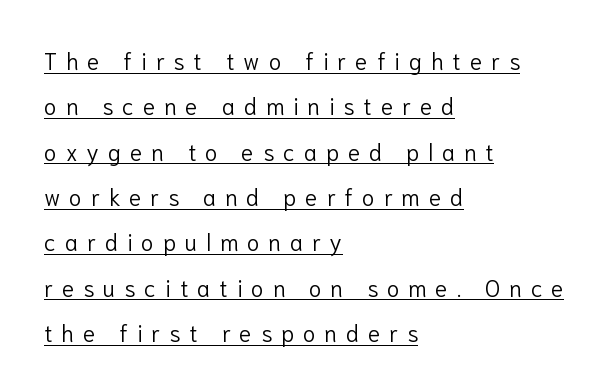
The image shows 23 px text type, upright; set left-aligned, loose line spacing (1.97x), unusually wide letter spacing (+0.39 em), underlined.
